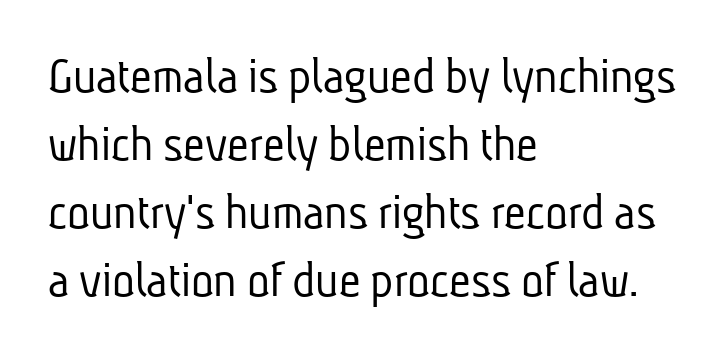
The image shows 53 px light, condensed sans-serif type; set left-aligned, normal line spacing (1.28x), normal letter spacing, not underlined; low stroke contrast and a medium x-height.
